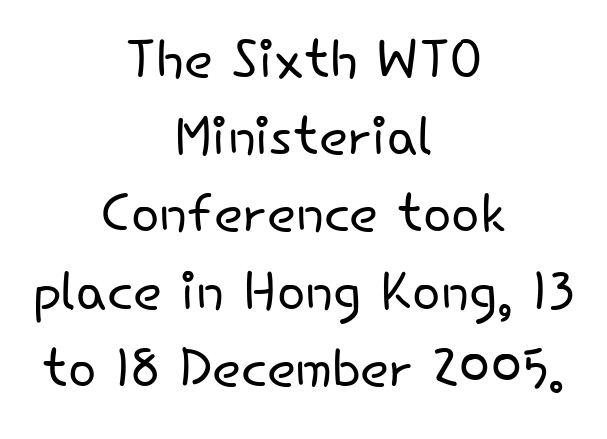
{"serif": "no", "italic": "no", "bold": "no", "weight": "light", "width": "normal", "stroke_contrast": "low", "x_height": "small", "monospaced": "no", "underline": "no", "align": "center", "line_spacing": "tight", "line_spacing_ratio": 1.03, "letter_spacing": "normal", "letter_spacing_em": 0.0, "glyph_px": 75}
